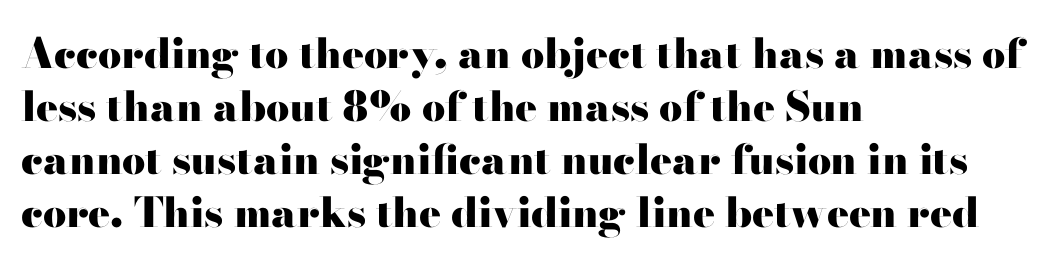
{"serif": "yes", "italic": "no", "bold": "yes", "weight": "heavy", "width": "wide", "stroke_contrast": "high", "x_height": "small", "monospaced": "no", "underline": "no", "align": "left", "line_spacing": "normal", "line_spacing_ratio": 1.29, "letter_spacing": "normal", "letter_spacing_em": 0.0, "glyph_px": 41}
